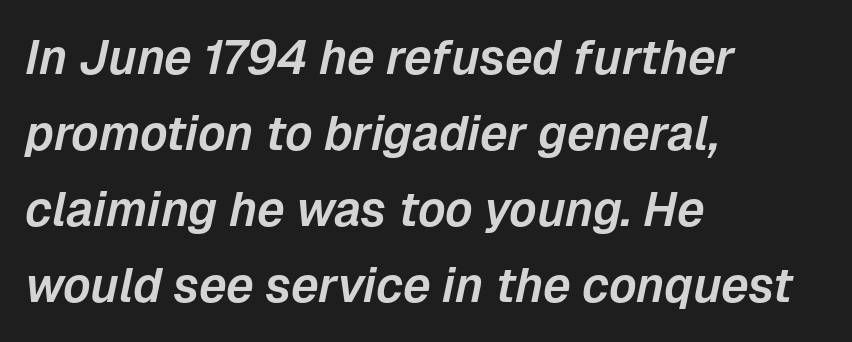
Here the designer chose a conventional face with non-uniform glyph widths. Words float on clear page, feet unadorned. Standard letterfit; no display-style spreading of the glyphs. The lines in this sample share a left origin and differ only in where they stop. Students, observe: this is what conventionally led text looks like.
